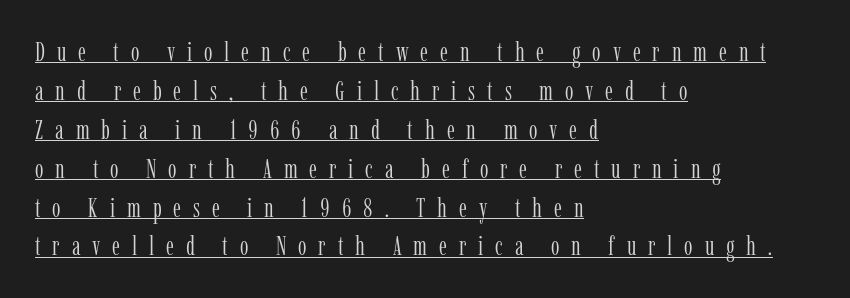
Q: Is the text bold? A: No.
Q: Is the text italic (slanted)? A: No, it is upright.
Q: Is the text underlined? A: Yes.
Q: How is the paragraph aligned? A: Left-aligned.
Q: Is the spacing between letters normal or unusually wide? A: Unusually wide.
Q: Is the spacing between lines tight, normal or loose? A: Normal.
